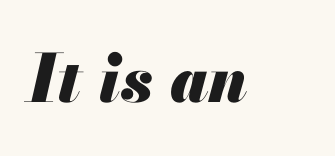
Characters follow at the spacing the type designer built in. Every letter is thick-stroked: bold, no question. The space directly below the letters is spotless. Looks like regular typesetting: each glyph gets only the width it needs. The rendering applies a slant to the glyphs.
